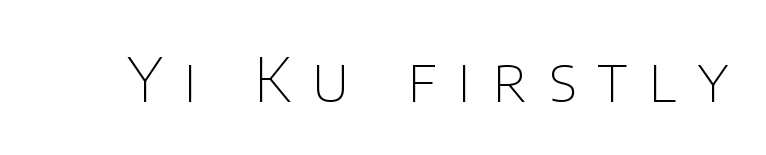
The image shows 61 px thin sans-serif type, upright; set unusually wide letter spacing (+0.35 em), not underlined; low stroke contrast and a large x-height.
